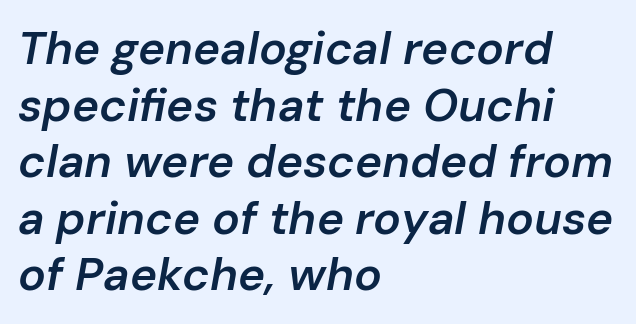
The image shows 46 px semibold type, italic (leaning right); set left-aligned, line spacing 1.23x, normal letter spacing, not underlined; low stroke contrast and a medium x-height.
